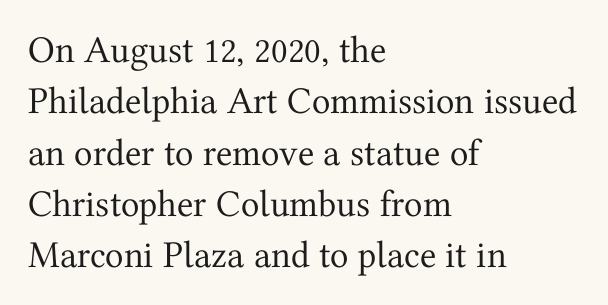
{"serif": "yes", "italic": "no", "bold": "no", "weight": "regular", "width": "normal", "stroke_contrast": "medium", "x_height": "medium", "monospaced": "no", "underline": "no", "align": "left", "line_spacing": "normal", "line_spacing_ratio": 1.35, "letter_spacing": "normal", "letter_spacing_em": 0.0, "glyph_px": 38}
